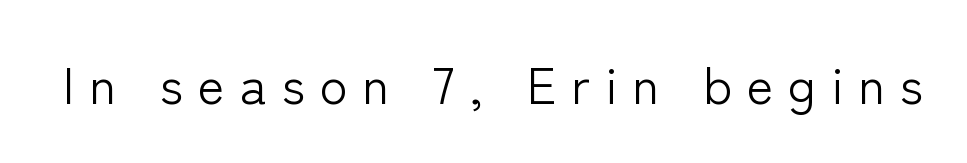
The image shows 51 px light sans-serif type, upright; set unusually wide letter spacing (+0.29 em), not underlined; low stroke contrast and a medium x-height.
